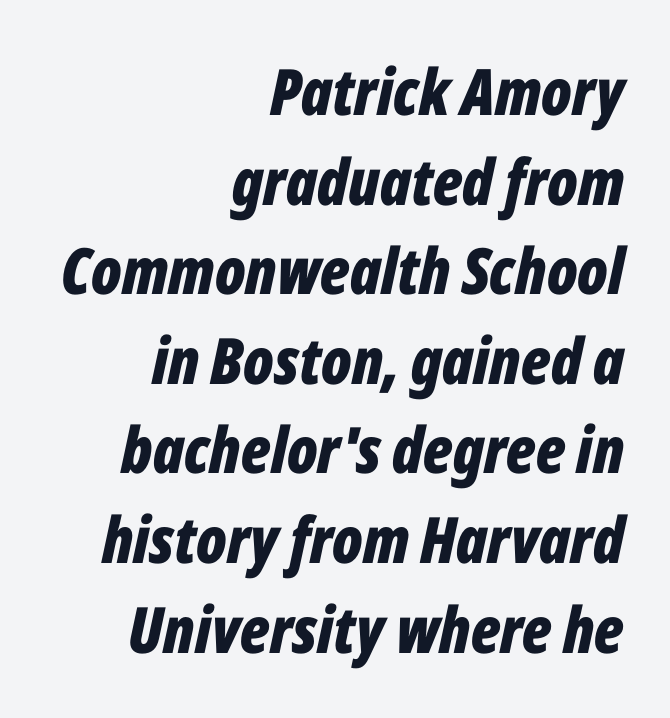
The image shows 64 px bold, condensed type, italic (leaning right); set right-aligned, normal line spacing (1.4x), normal letter spacing, not underlined; low stroke contrast and a medium x-height.
